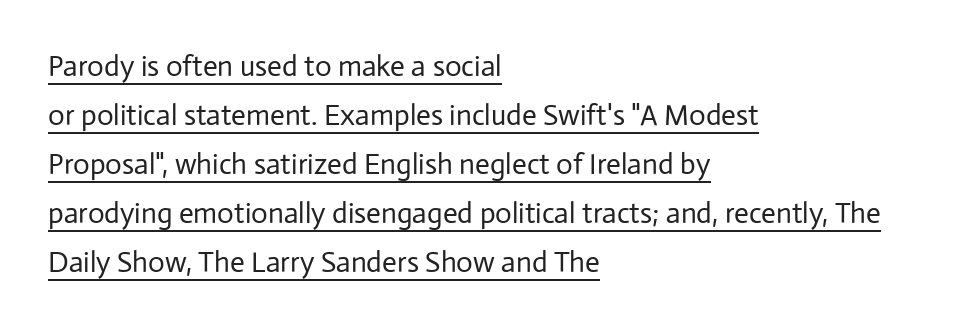
{"serif": "no", "italic": "no", "bold": "no", "weight": "regular", "width": "normal", "stroke_contrast": "low", "x_height": "medium", "monospaced": "no", "underline": "yes", "align": "left", "line_spacing": "normal", "line_spacing_ratio": 1.69, "letter_spacing": "normal", "letter_spacing_em": 0.0, "glyph_px": 29}
